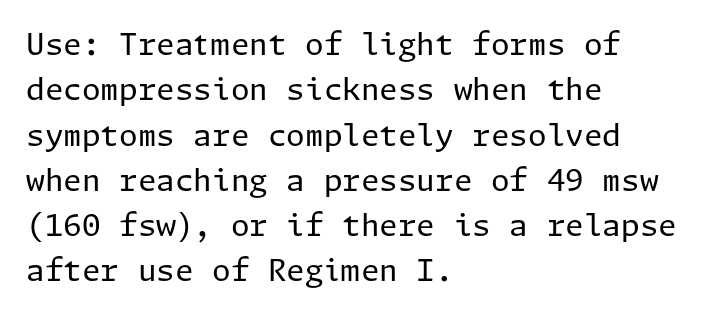
Q: Is the text bold? A: No.
Q: Is the text italic (slanted)? A: No, it is upright.
Q: Is the typeface a serif or a sans-serif typeface? A: Sans-serif.
Q: Is the text underlined? A: No.
Q: How is the paragraph aligned? A: Left-aligned.
Q: Is the spacing between letters normal or unusually wide? A: Normal.
Q: Is the spacing between lines tight, normal or loose? A: Normal.
Q: Width (condensed, normal, or wide)? A: Normal.
Q: Stroke contrast? A: Low.
Q: x-height? A: Medium.
